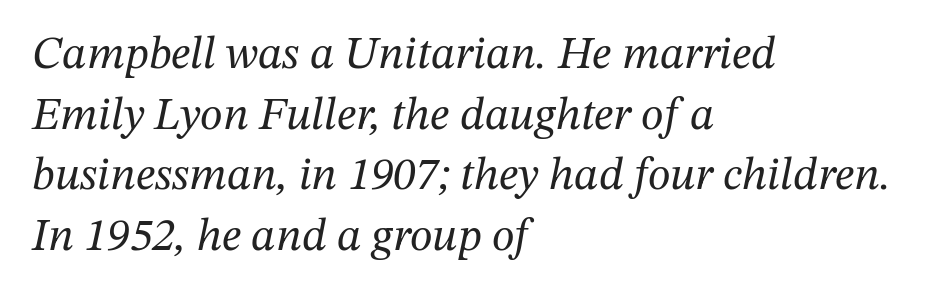
{"serif": "yes", "italic": "yes", "lean": "right", "slant_degrees": 12, "bold": "no", "weight": "regular", "width": "normal", "stroke_contrast": "medium", "x_height": "medium", "monospaced": "no", "underline": "no", "align": "left", "line_spacing": "normal", "line_spacing_ratio": 1.32, "letter_spacing": "normal", "letter_spacing_em": 0.0, "glyph_px": 46}
